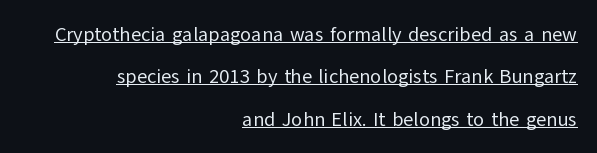
Stems and bowls with no extra thickness — not bold. Honestly, the letter spacing is just normal — you wouldn't notice it. A great deal of white space separates one row of letters from the next. This sample uses an upright cut, with every glyph sitting square on the baseline. The text block is weighted toward the right margin, trailing off unevenly leftward.
